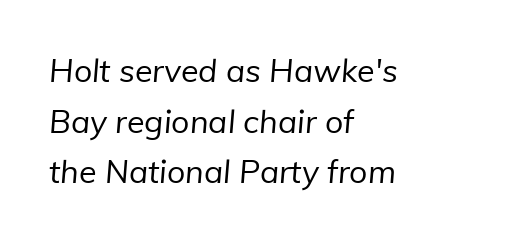
The image shows 32 px regular-weight sans-serif type; set left-aligned, normal line spacing (1.58x), normal letter spacing, not underlined; low stroke contrast and a medium x-height.
